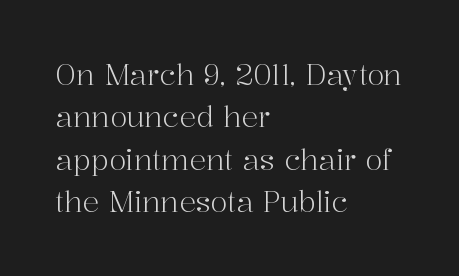
In CSS terms this would be text-align: left. The lettering stays uniformly vertical, giving the passage a roman look. Tracking here is standard; glyphs follow each other at the usual distance. Serif or sans? Serif — the stroke terminals have little feet.
